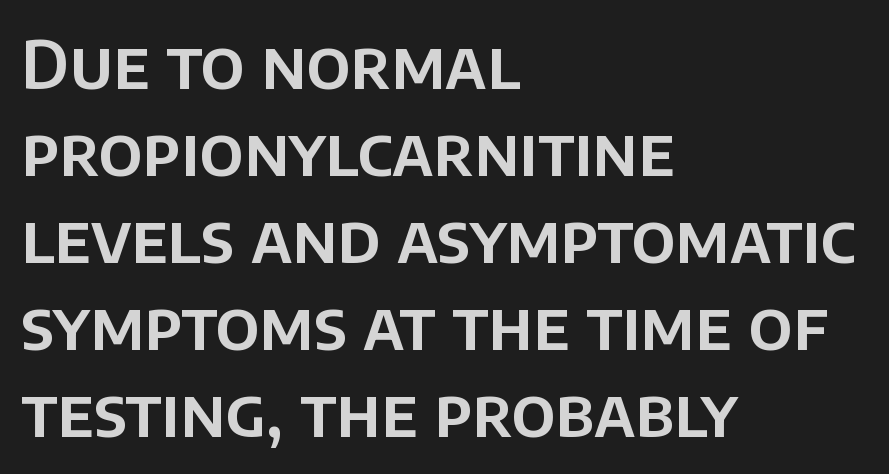
A typesetter would label this face a sans. Every stem runs plumb, perpendicular to the baseline. The space beneath each line is pristine and unruled. Is there much room between lines? A standard amount, neither cramped nor airy. Glyph-to-glyph distance matches everyday printed text. The rag falls on the right side of this text block.
